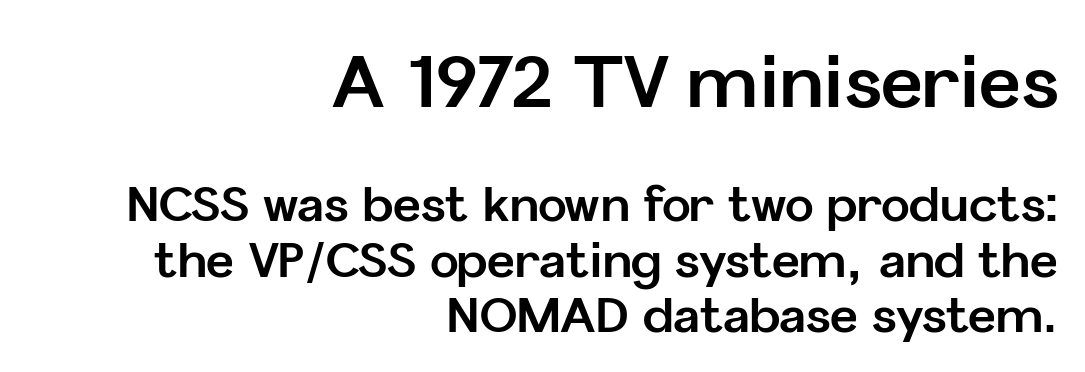
{"serif": "no", "italic": "no", "bold": "yes", "weight": "bold", "width": "normal", "stroke_contrast": "low", "x_height": "medium", "monospaced": "no", "underline": "no", "align": "right", "line_spacing": "tight", "line_spacing_ratio": 1.15, "letter_spacing": "normal", "letter_spacing_em": 0.0, "larger_block": "first", "size_ratio": 1.5, "glyph_px": 72}
